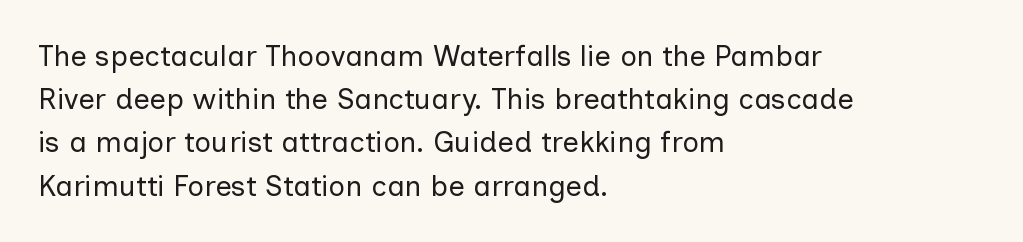
Q: Is the text bold? A: No.
Q: Is the text italic (slanted)? A: No, it is upright.
Q: Is the typeface a serif or a sans-serif typeface? A: Sans-serif.
Q: Is the text underlined? A: No.
Q: How is the paragraph aligned? A: Left-aligned.
Q: Is the spacing between letters normal or unusually wide? A: Normal.
Q: Is the spacing between lines tight, normal or loose? A: Normal.
Q: Width (condensed, normal, or wide)? A: Normal.
Q: Stroke contrast? A: Low.
Q: x-height? A: Medium.
Q: Monospaced? A: No.
